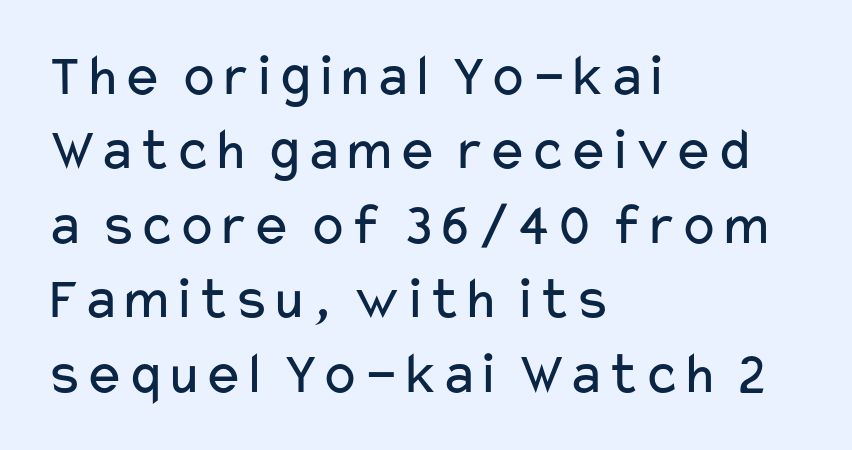
{"serif": "no", "italic": "no", "bold": "no", "weight": "regular", "width": "wide", "stroke_contrast": "low", "x_height": "medium", "monospaced": "no", "underline": "no", "align": "left", "line_spacing_ratio": 1.24, "letter_spacing": "normal", "letter_spacing_em": 0.0, "glyph_px": 60}
